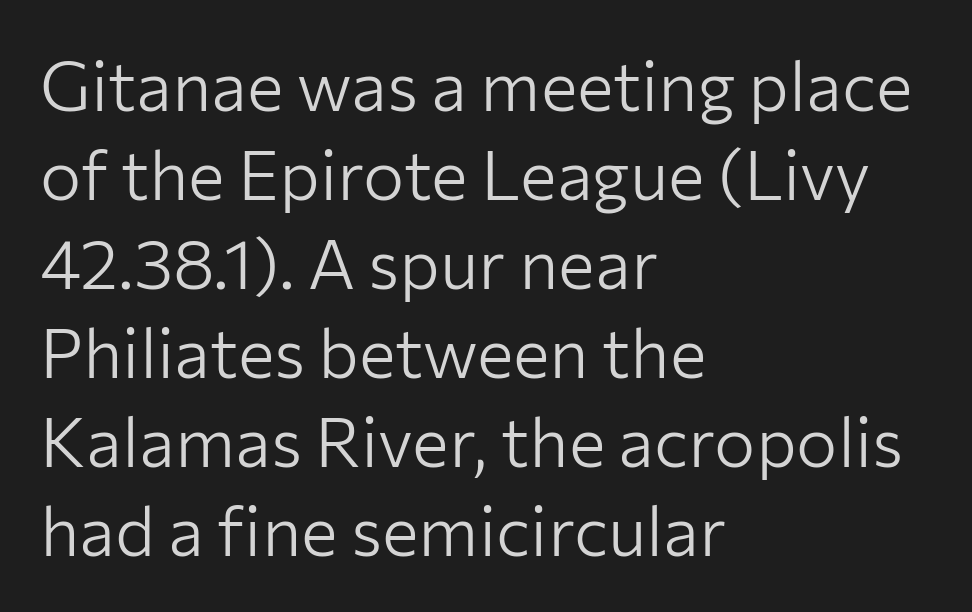
The image shows 69 px light sans-serif type, upright; set left-aligned, normal line spacing (1.29x), normal letter spacing, not underlined; low stroke contrast and a medium x-height.
